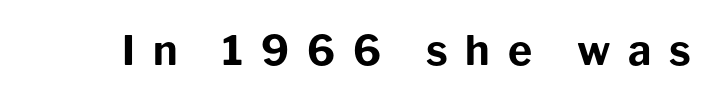
No feet cap the strokes, marking this as sans-serif type. The letterforms stand isolated, each surrounded by extra space. The space beneath each line is pristine and unruled. The rendering uses natural spacing where letterforms have individual widths. The rendering uses a bold face; every stroke is thick and dark.
